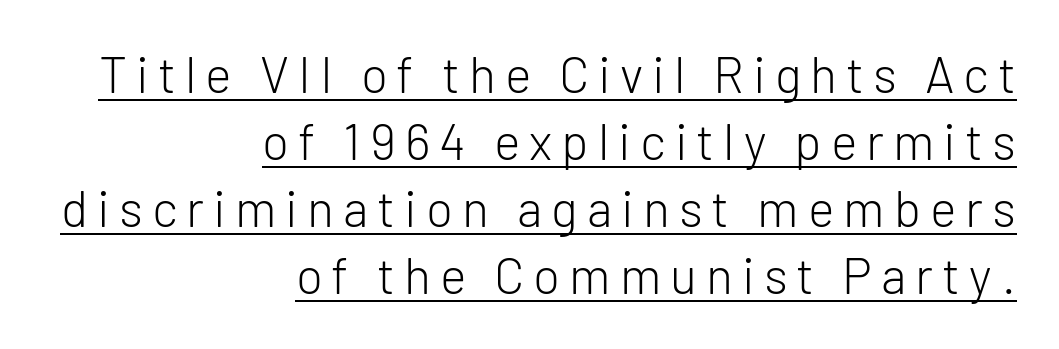
{"serif": "no", "italic": "no", "bold": "no", "weight": "light", "width": "normal", "stroke_contrast": "low", "x_height": "medium", "monospaced": "no", "underline": "yes", "align": "right", "line_spacing": "normal", "line_spacing_ratio": 1.34, "glyph_px": 50}
